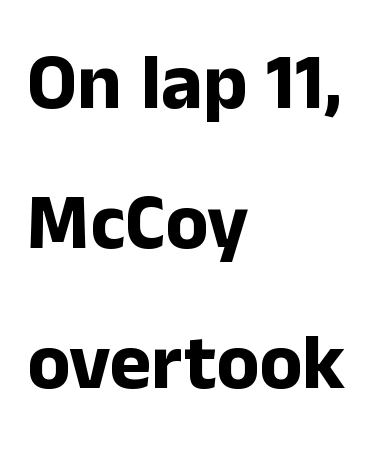
{"serif": "no", "italic": "no", "bold": "yes", "weight": "bold", "width": "normal", "stroke_contrast": "low", "x_height": "medium", "monospaced": "no", "underline": "no", "align": "left", "line_spacing_ratio": 1.77, "letter_spacing": "normal", "letter_spacing_em": 0.0, "glyph_px": 79}
